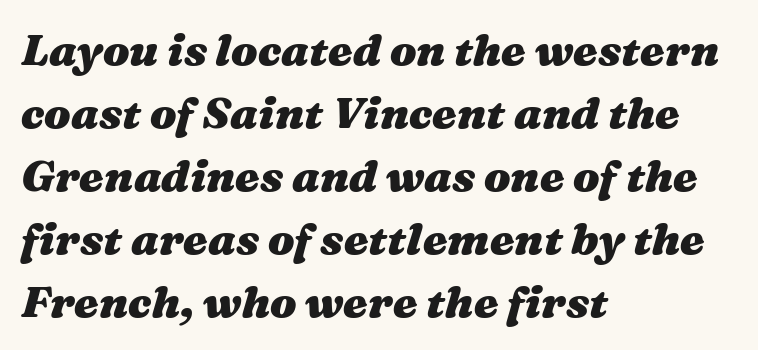
{"italic": "yes", "lean": "right", "slant_degrees": 16, "bold": "yes", "weight": "heavy", "width": "wide", "stroke_contrast": "medium", "x_height": "medium", "monospaced": "no", "underline": "no", "align": "left", "line_spacing": "normal", "line_spacing_ratio": 1.43, "letter_spacing": "normal", "letter_spacing_em": 0.0, "glyph_px": 44}
